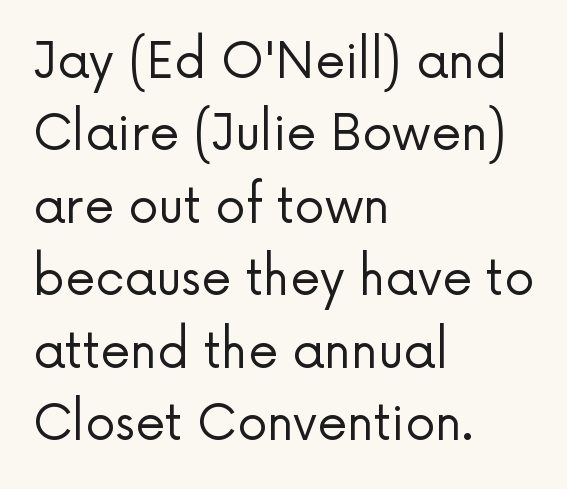
Q: Is the text bold? A: No.
Q: Is the text italic (slanted)? A: No, it is upright.
Q: Is the typeface a serif or a sans-serif typeface? A: Sans-serif.
Q: Is the text underlined? A: No.
Q: How is the paragraph aligned? A: Left-aligned.
Q: Is the spacing between letters normal or unusually wide? A: Normal.
Q: Is the spacing between lines tight, normal or loose? A: Normal.
Q: Width (condensed, normal, or wide)? A: Normal.
Q: Stroke contrast? A: Low.
Q: x-height? A: Medium.
Q: Monospaced? A: No.
